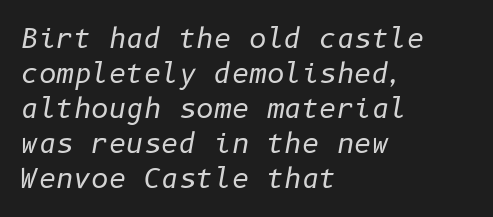
Q: Is the text bold? A: No.
Q: Is the text italic (slanted)? A: Yes, it leans right by about 10 degrees.
Q: Is the text underlined? A: No.
Q: How is the paragraph aligned? A: Left-aligned.
Q: Is the spacing between letters normal or unusually wide? A: Normal.
Q: Is the spacing between lines tight, normal or loose? A: Normal.
